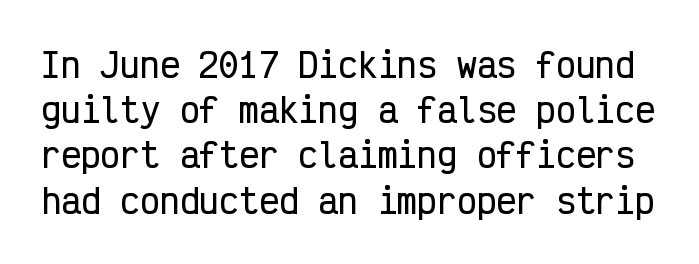
Q: Is the text italic (slanted)? A: No, it is upright.
Q: Is the typeface a serif or a sans-serif typeface? A: Sans-serif.
Q: Is the text underlined? A: No.
Q: Is the spacing between letters normal or unusually wide? A: Normal.
Q: Is the spacing between lines tight, normal or loose? A: Normal.
Q: Width (condensed, normal, or wide)? A: Condensed.
Q: Stroke contrast? A: Low.
Q: x-height? A: Medium.
Q: Monospaced? A: Yes.
